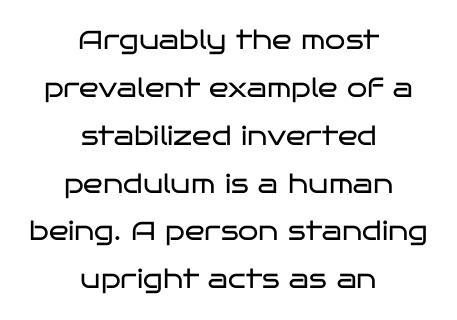
The image shows 26 px text type, upright; set centered, line spacing 1.84x, normal letter spacing, not underlined.
